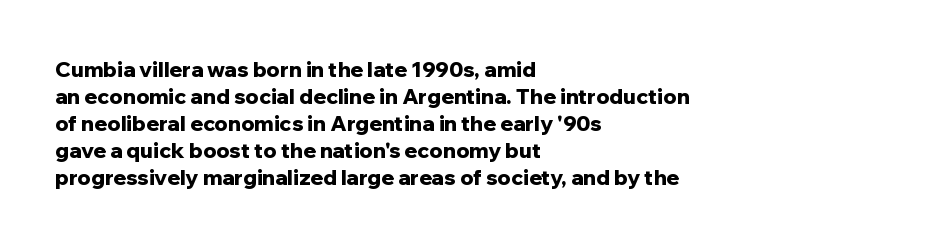
{"italic": "no", "bold": "yes", "underline": "no", "align": "left", "line_spacing": "normal", "line_spacing_ratio": 1.29, "letter_spacing": "normal", "letter_spacing_em": 0.0, "glyph_px": 21}
